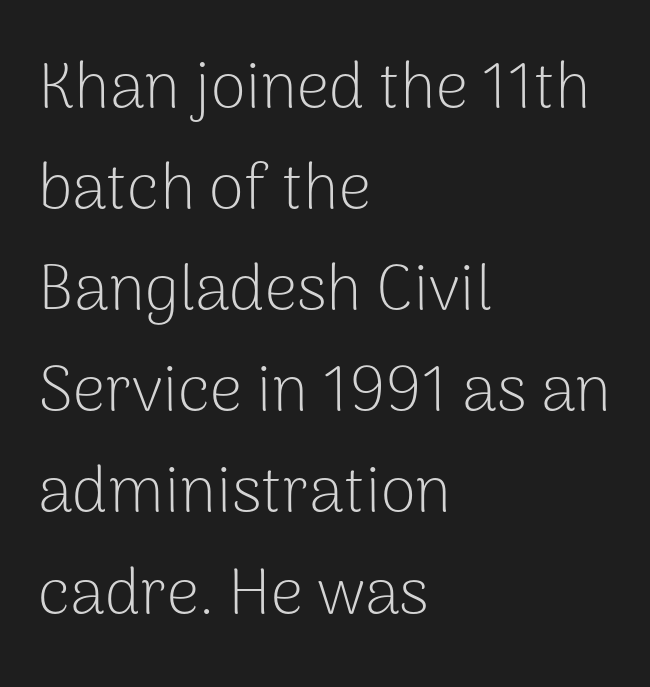
A bare baseline throughout the passage. These lines are rendered in a variable-pitch font. The paragraph has a hard left edge and a soft right edge. Bold? No — there's no thickening of the strokes. This is the regular roman posture of the typeface. Evenly set lines give the paragraph a standard silhouette.
